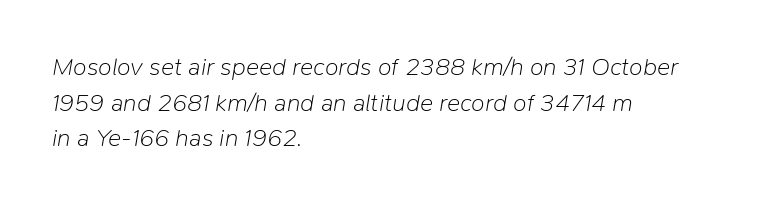
Counters stay open thanks to moderate or lighter strokes. The lettering tilts uniformly, giving the passage an italic look. Leftover space on each line is placed entirely after the last word. There is no visible air inserted between adjacent glyphs. Each row of text sits above clean, open space. Baseline-to-baseline distance is the conventional proportion of letter height.
